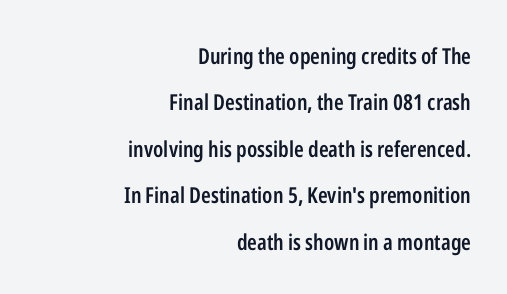
The lines are spread far apart with generous leading. A somewhat darkened texture: the type is semibold rather than bold. No word sits above an underline. The rendering keeps characters at their native spacing.
